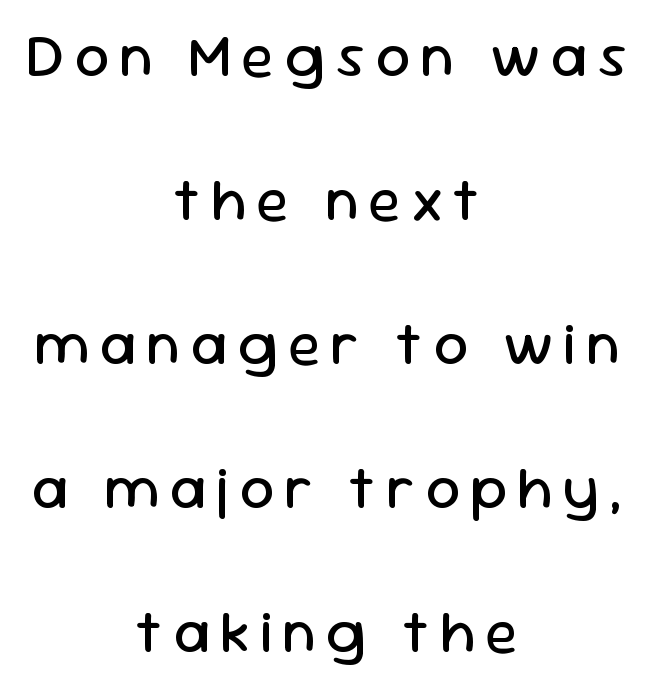
{"serif": "no", "italic": "no", "bold": "no", "weight": "regular", "width": "normal", "stroke_contrast": "low", "x_height": "medium", "monospaced": "no", "underline": "no", "align": "center", "line_spacing": "loose", "line_spacing_ratio": 2.4, "glyph_px": 60}
